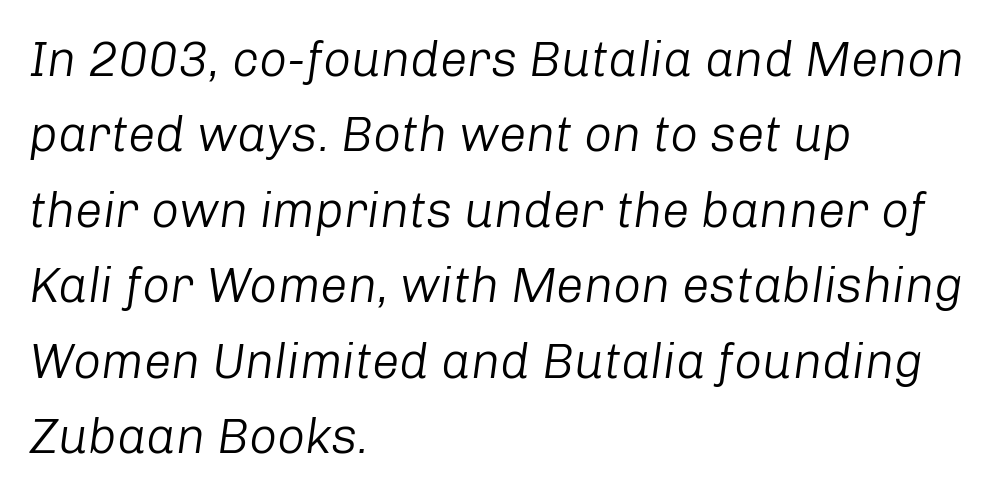
The image shows 49 px light type, italic (leaning right); set left-aligned, normal line spacing (1.54x), normal letter spacing, not underlined; low stroke contrast and a medium x-height.
